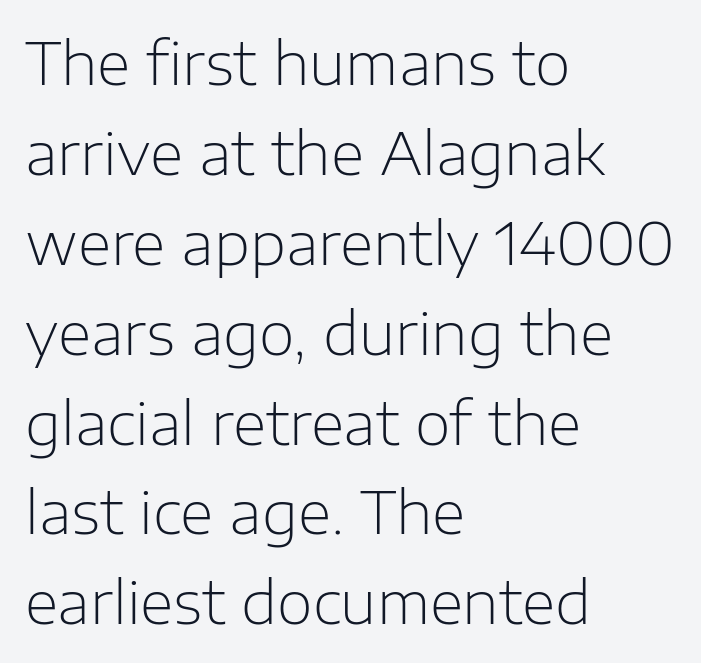
{"serif": "no", "italic": "no", "bold": "no", "weight": "light", "width": "normal", "stroke_contrast": "low", "x_height": "medium", "monospaced": "no", "underline": "no", "align": "left", "line_spacing": "normal", "line_spacing_ratio": 1.55, "letter_spacing": "normal", "letter_spacing_em": 0.0, "glyph_px": 58}
